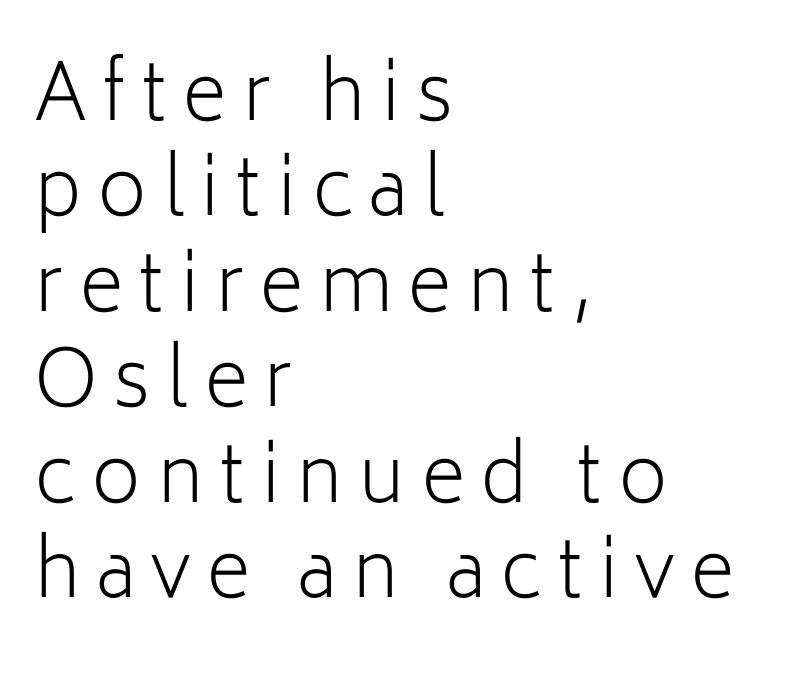
{"serif": "no", "italic": "no", "bold": "no", "weight": "light", "width": "normal", "stroke_contrast": "low", "x_height": "medium", "monospaced": "no", "underline": "no", "align": "left", "line_spacing_ratio": 1.24, "letter_spacing": "wide", "letter_spacing_em": 0.2, "glyph_px": 77}
